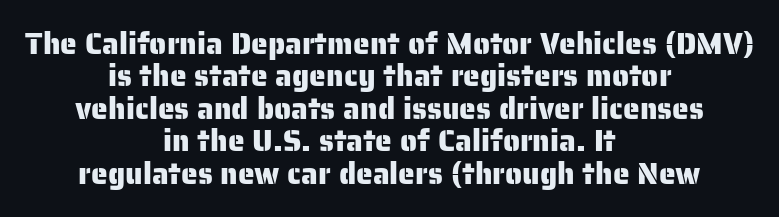
The image shows 30 px sans-serif type, upright; set centered, tight line spacing (1.08x), normal letter spacing, not underlined; low stroke contrast and a medium x-height.
